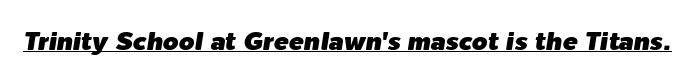
The image shows 25 px text type, italic (leaning right); set normal letter spacing, underlined.
